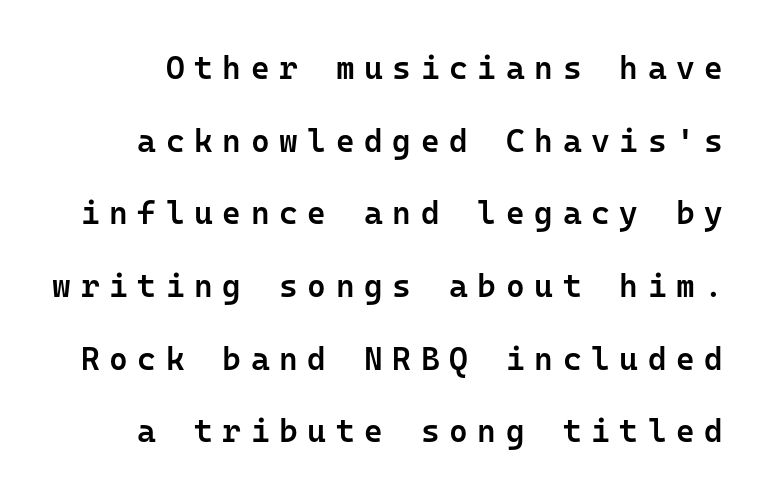
Honestly, the letter spacing is so wide it's the main thing you notice. The letters march in equal steps, a hallmark of fixed-pitch type. Each glyph is drawn with semibold strokes, heavier than normal yet not fully bold. If you measured baseline to baseline, you'd find a long distance. Descenders are the only things crossing below the line.
